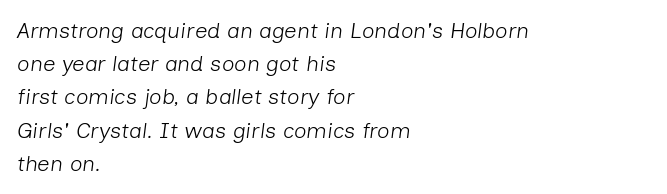
Q: Is the text bold? A: No.
Q: Is the text italic (slanted)? A: Yes, it leans right by about 7 degrees.
Q: Is the text underlined? A: No.
Q: How is the paragraph aligned? A: Left-aligned.
Q: Is the spacing between letters normal or unusually wide? A: Normal.
Q: Is the spacing between lines tight, normal or loose? A: Normal.
